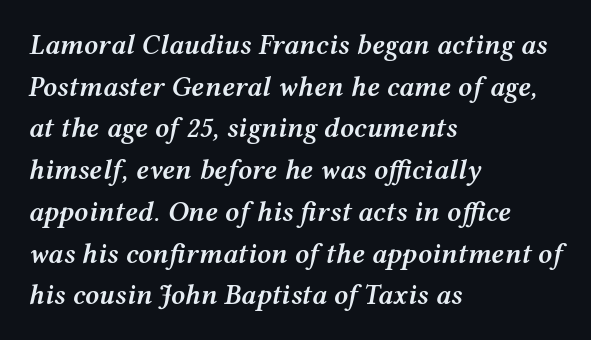
The image shows 28 px semibold, wide type, italic (leaning right); set left-aligned, normal line spacing (1.49x), normal letter spacing, not underlined; medium stroke contrast and a medium x-height.
